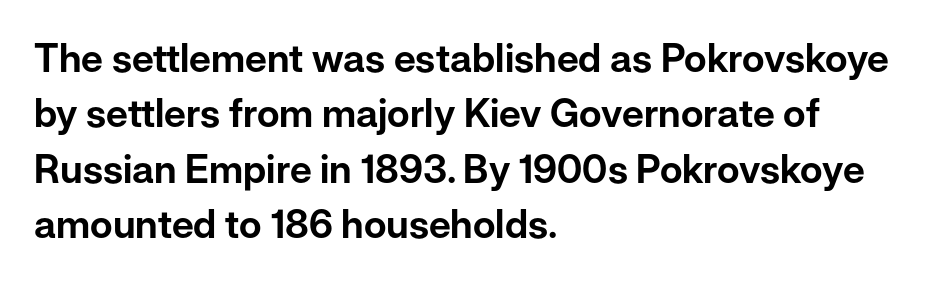
Is this a sans? Yes — the strokes have no serifs. Beneath every word, the page is bare. You can tell it's not italic because the verticals are truly vertical. Alignment: flush left.
